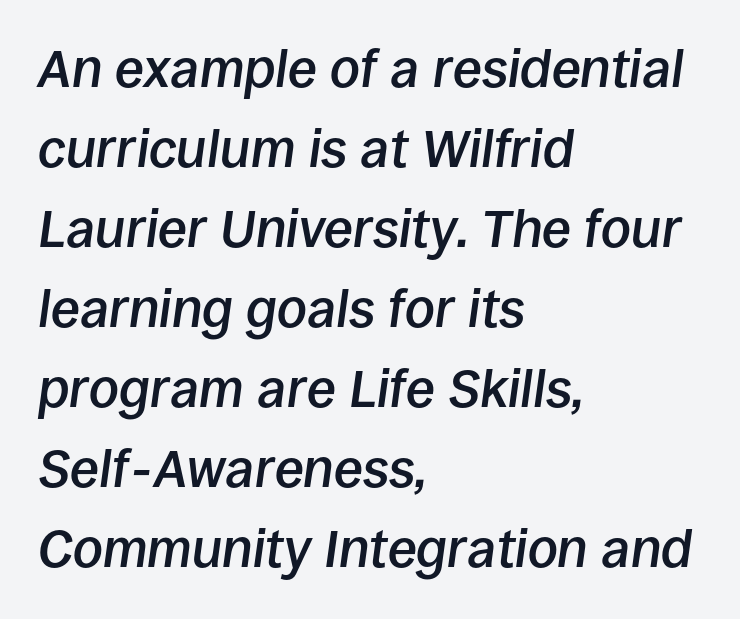
{"italic": "yes", "lean": "right", "slant_degrees": 8, "bold": "semi", "weight": "semibold", "width": "normal", "stroke_contrast": "low", "x_height": "large", "monospaced": "no", "underline": "no", "align": "left", "line_spacing": "normal", "line_spacing_ratio": 1.51, "letter_spacing": "normal", "letter_spacing_em": 0.0, "glyph_px": 53}
